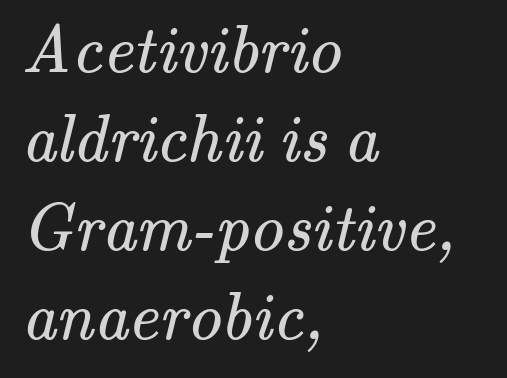
Q: Is the text bold? A: No.
Q: Is the typeface a serif or a sans-serif typeface? A: Serif.
Q: Is the text underlined? A: No.
Q: How is the paragraph aligned? A: Left-aligned.
Q: Is the spacing between letters normal or unusually wide? A: Normal.
Q: Is the spacing between lines tight, normal or loose? A: Normal.
Q: Width (condensed, normal, or wide)? A: Normal.
Q: Stroke contrast? A: Medium.
Q: x-height? A: Small.
Q: Monospaced? A: No.
